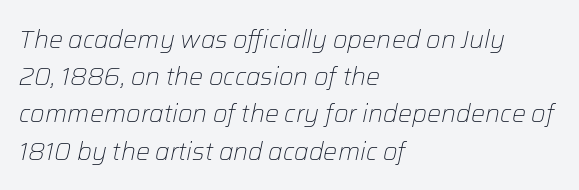
The image shows 25 px text type, italic (leaning right); set left-aligned, normal line spacing (1.49x), normal letter spacing, not underlined.
